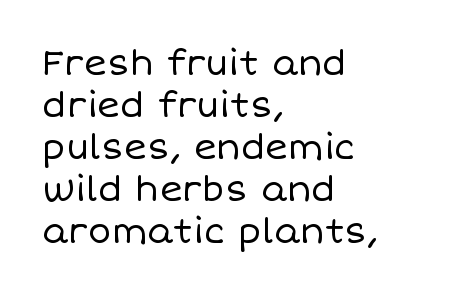
Q: Is the text bold? A: No.
Q: Is the text italic (slanted)? A: No, it is upright.
Q: Is the text underlined? A: No.
Q: How is the paragraph aligned? A: Left-aligned.
Q: Is the spacing between letters normal or unusually wide? A: Normal.
Q: Width (condensed, normal, or wide)? A: Normal.
Q: Stroke contrast? A: Low.
Q: x-height? A: Large.
Q: Monospaced? A: No.
